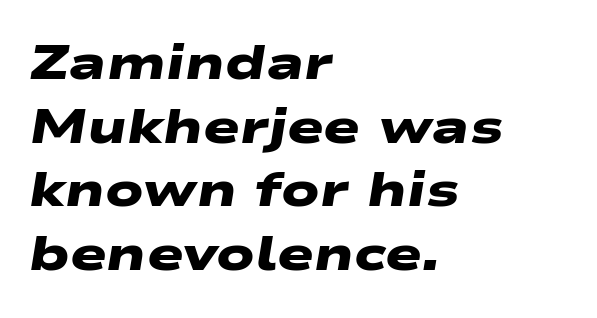
Q: Is the text bold? A: Yes.
Q: Is the typeface a serif or a sans-serif typeface? A: Sans-serif.
Q: Is the text underlined? A: No.
Q: How is the paragraph aligned? A: Left-aligned.
Q: Is the spacing between letters normal or unusually wide? A: Normal.
Q: Is the spacing between lines tight, normal or loose? A: Normal.
Q: Width (condensed, normal, or wide)? A: Wide.
Q: Stroke contrast? A: Low.
Q: x-height? A: Medium.
Q: Monospaced? A: No.
